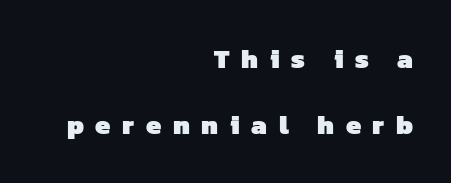
The image shows 27 px bold type; set right-aligned, loose line spacing (2.43x), unusually wide letter spacing (+0.43 em), not underlined.
